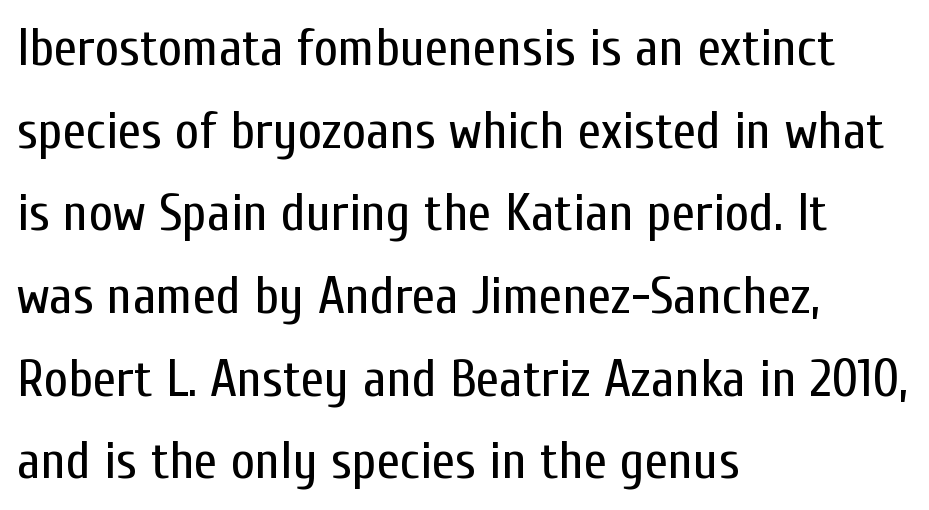
Q: Is the text bold? A: No.
Q: Is the text italic (slanted)? A: No, it is upright.
Q: Is the typeface a serif or a sans-serif typeface? A: Sans-serif.
Q: Is the text underlined? A: No.
Q: How is the paragraph aligned? A: Left-aligned.
Q: Is the spacing between letters normal or unusually wide? A: Normal.
Q: Is the spacing between lines tight, normal or loose? A: Normal.
Q: Width (condensed, normal, or wide)? A: Condensed.
Q: Stroke contrast? A: Low.
Q: x-height? A: Medium.
Q: Monospaced? A: No.
